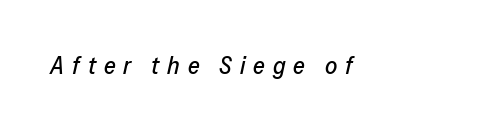
The passage shown has open, widely tracked lettering throughout. The specimen omits any rule beneath the text block's lines. Slanted lettering throughout.
